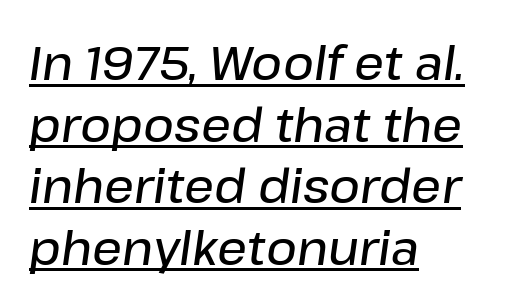
The image shows 47 px semibold type, italic (leaning right); set left-aligned, normal line spacing (1.31x), normal letter spacing, underlined; low stroke contrast and a medium x-height.
